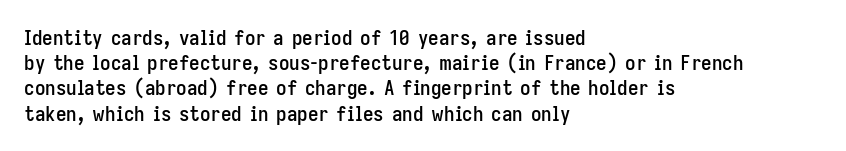
{"italic": "no", "underline": "no", "align": "left", "line_spacing_ratio": 1.2, "letter_spacing": "normal", "letter_spacing_em": 0.0, "glyph_px": 21}
